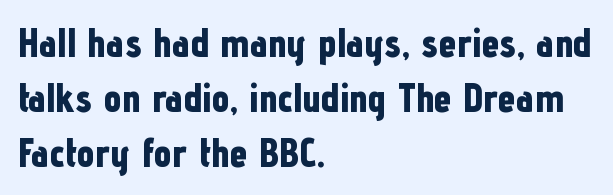
The image shows 40 px bold, condensed sans-serif type, upright; set left-aligned, normal line spacing (1.37x), normal letter spacing, not underlined; low stroke contrast and a medium x-height.
